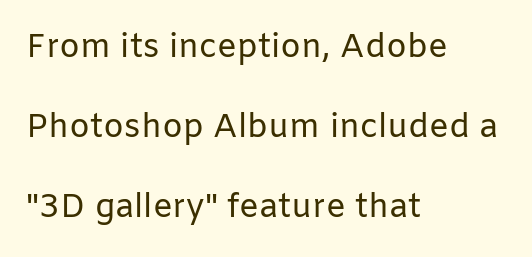
The image shows 33 px regular-weight sans-serif type, upright; set left-aligned, loose line spacing (2.42x), normal letter spacing, not underlined; low stroke contrast and a medium x-height.
